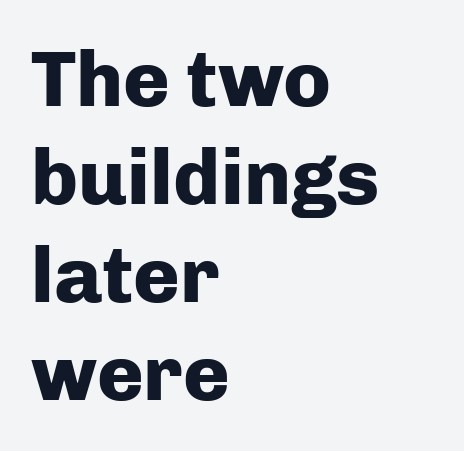
{"serif": "no", "italic": "no", "bold": "yes", "weight": "heavy", "width": "normal", "stroke_contrast": "low", "x_height": "medium", "monospaced": "no", "underline": "no", "align": "left", "line_spacing_ratio": 1.24, "letter_spacing": "normal", "letter_spacing_em": 0.0, "glyph_px": 79}
